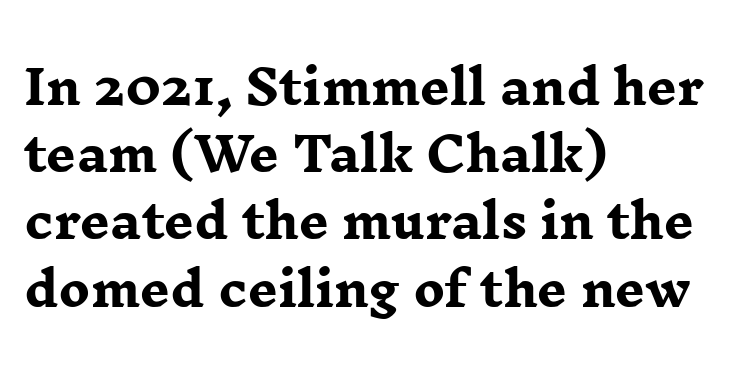
Q: Is the text bold? A: Yes.
Q: Is the text italic (slanted)? A: No, it is upright.
Q: Is the typeface a serif or a sans-serif typeface? A: Serif.
Q: Is the text underlined? A: No.
Q: How is the paragraph aligned? A: Left-aligned.
Q: Is the spacing between letters normal or unusually wide? A: Normal.
Q: Is the spacing between lines tight, normal or loose? A: Normal.
Q: Width (condensed, normal, or wide)? A: Wide.
Q: Stroke contrast? A: Low.
Q: x-height? A: Medium.
Q: Monospaced? A: No.
